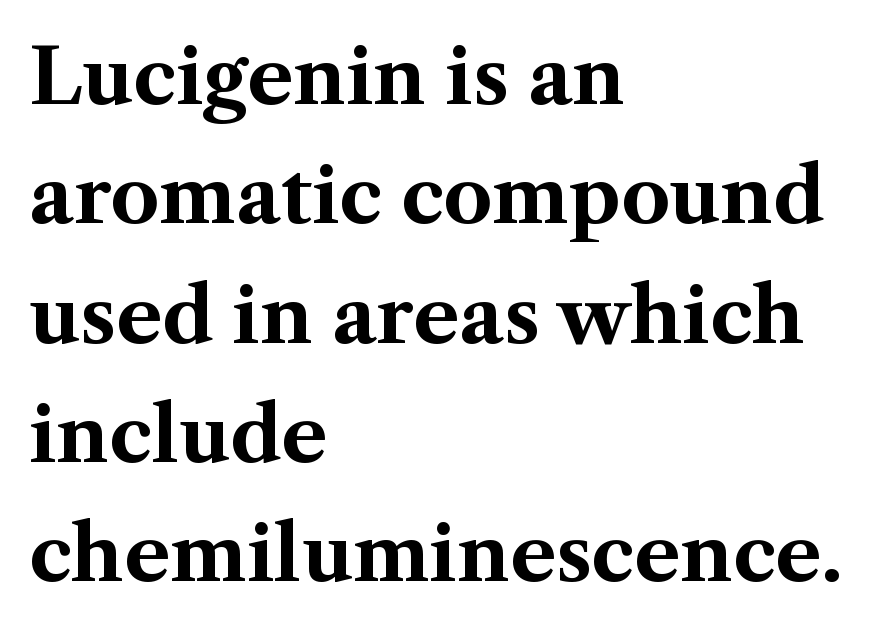
The image shows 77 px bold serif type, upright; set left-aligned, normal line spacing (1.55x), normal letter spacing, not underlined; medium stroke contrast and a medium x-height.
